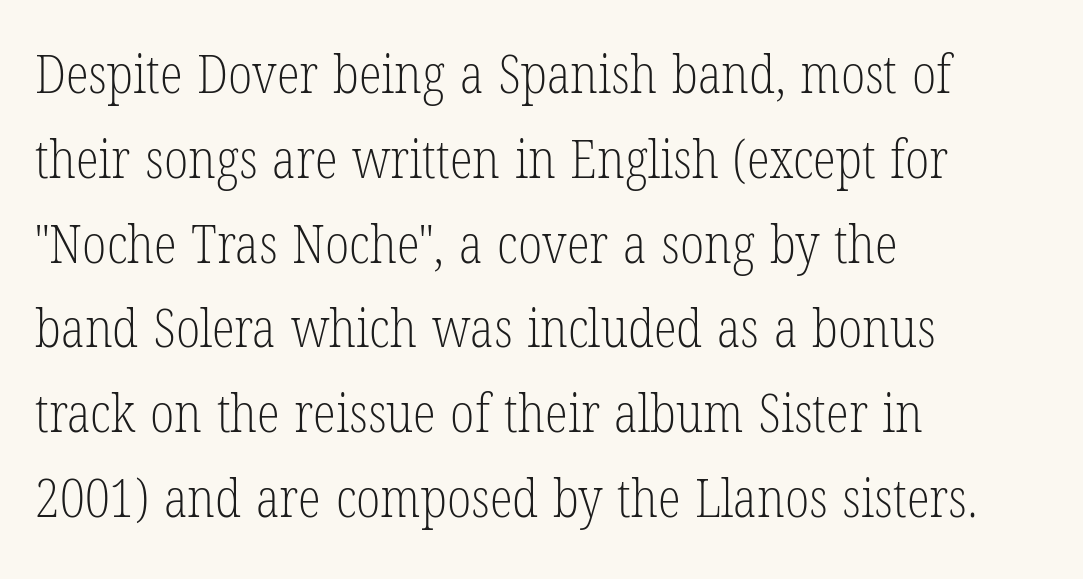
Letters have the restrained weight of plain body copy at most. How would I describe the line gaps? Plain and ordinary. Are there feet on the stems? There are — it's a serif. Think of a printed novel: that variable character pitch is what you see here. The glyphs are unaccompanied by any horizontal stroke below them. Every stem runs plumb, perpendicular to the baseline.
